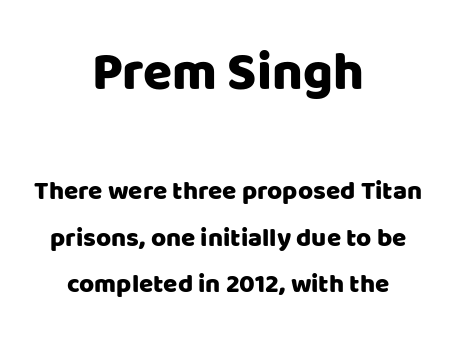
{"serif": "no", "italic": "no", "width": "normal", "stroke_contrast": "low", "x_height": "large", "monospaced": "no", "underline": "no", "align": "center", "line_spacing_ratio": 1.8, "letter_spacing": "normal", "letter_spacing_em": 0.0, "larger_block": "first", "size_ratio": 2.04, "glyph_px": 53}
